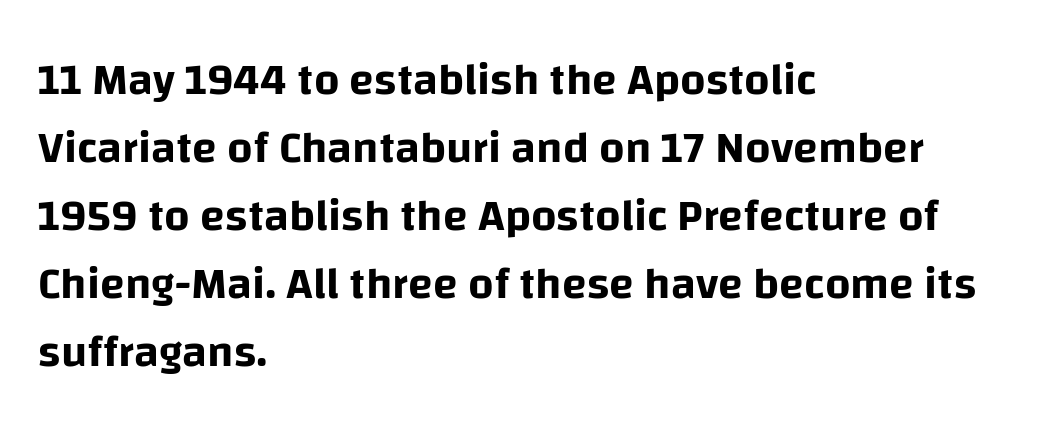
In terms of posture, this sample is upright. The setting favours the left margin, as ordinary paragraphs usually do. The rendering uses natural spacing where letterforms have individual widths. These lines sit exactly where default settings would place them. Short note: letters normally spaced.
